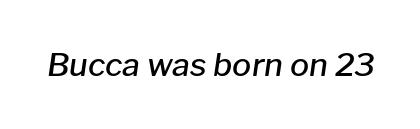
Q: Is the text bold? A: Semi-bold.
Q: Is the text italic (slanted)? A: Yes, it leans right by about 8 degrees.
Q: Is the text underlined? A: No.
Q: Is the spacing between letters normal or unusually wide? A: Normal.
Q: Width (condensed, normal, or wide)? A: Normal.
Q: Stroke contrast? A: Low.
Q: x-height? A: Medium.
Q: Monospaced? A: No.
